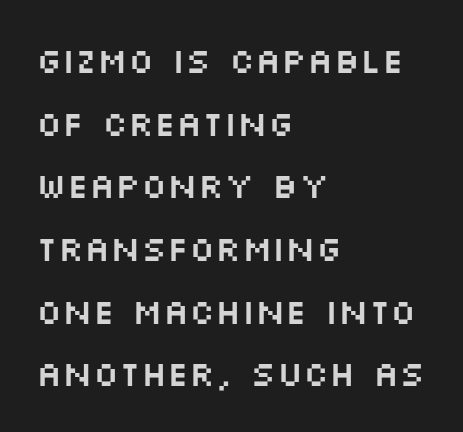
The image shows 35 px wide sans-serif type, upright; set left-aligned, line spacing 1.79x, normal letter spacing, not underlined; medium stroke contrast and a large x-height.
